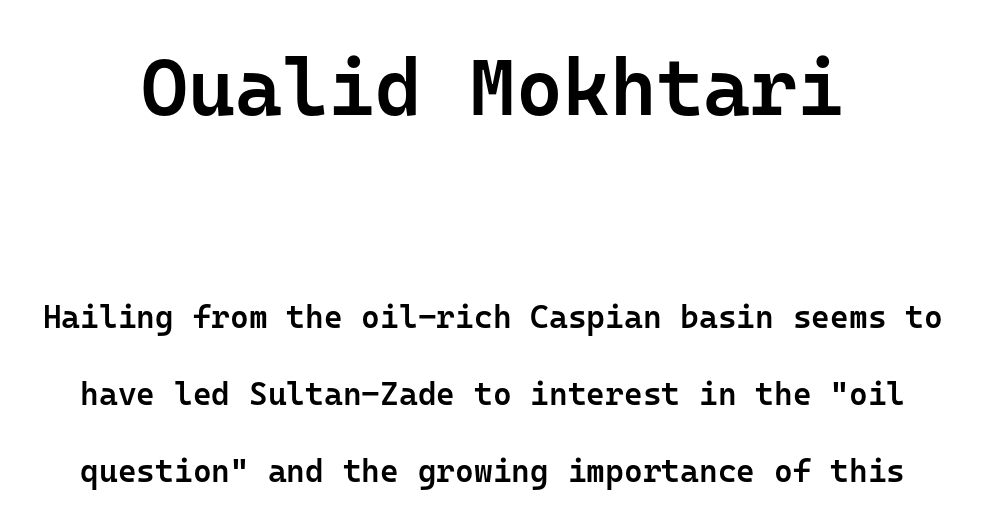
The image shows 80 px semibold sans-serif type, upright, monospaced; set loose line spacing (2.42x), normal letter spacing, not underlined; the first (top) block is 2.5x larger; low stroke contrast and a medium x-height.
